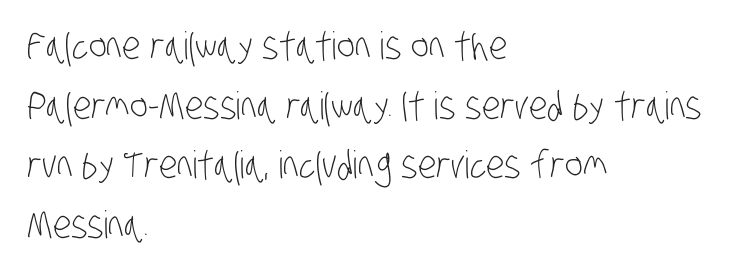
The image shows 38 px light, condensed sans-serif type; set left-aligned, normal line spacing (1.57x), normal letter spacing, not underlined; low stroke contrast and a large x-height.
